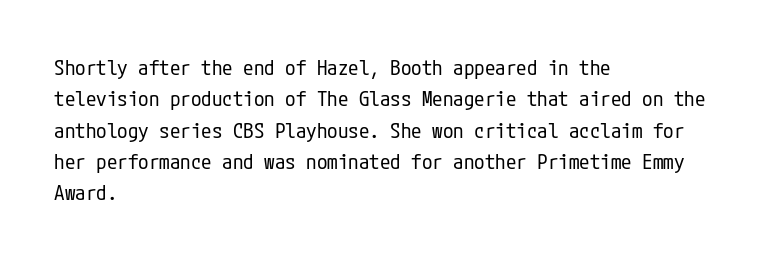
Q: Is the text bold? A: No.
Q: Is the text italic (slanted)? A: No, it is upright.
Q: Is the text underlined? A: No.
Q: How is the paragraph aligned? A: Left-aligned.
Q: Is the spacing between letters normal or unusually wide? A: Normal.
Q: Is the spacing between lines tight, normal or loose? A: Normal.
